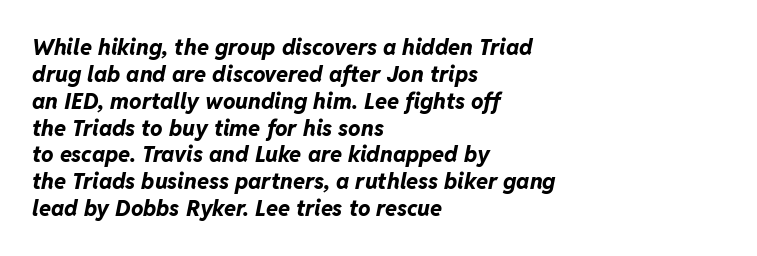
The type is set solid horizontally, with unmodified tracking. A typesetter would mark this as italic. The passage shown is emphatically bold. The text block is weighted toward the left margin, trailing off unevenly rightward.
